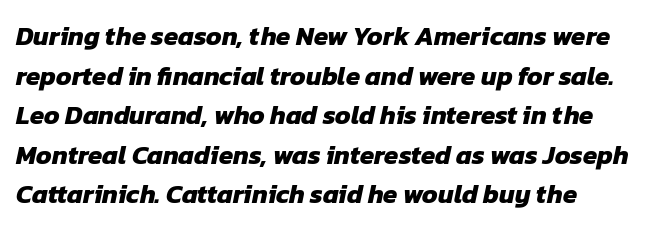
{"bold": "yes", "underline": "no", "line_spacing": "normal", "line_spacing_ratio": 1.52, "letter_spacing": "normal", "letter_spacing_em": 0.0, "glyph_px": 26}
